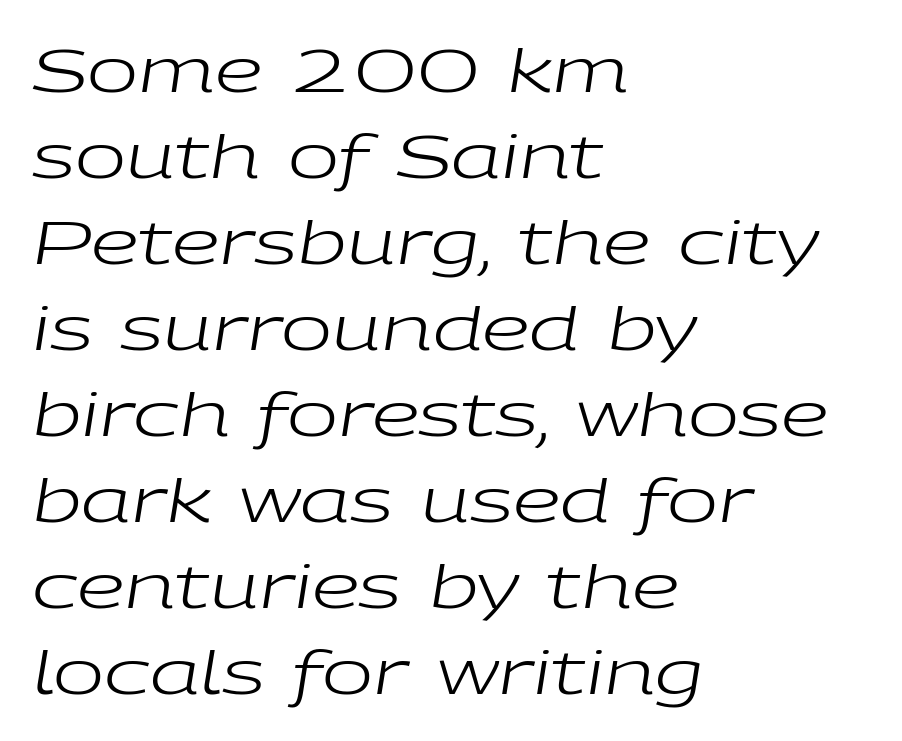
The letterforms sit at book weight or below. Honestly, the letter spacing is just normal — you wouldn't notice it. The rendering uses natural spacing where letterforms have individual widths. Horizontally, the lines are justified to the leading edge only. You can tell it's italic because the verticals aren't actually vertical.
